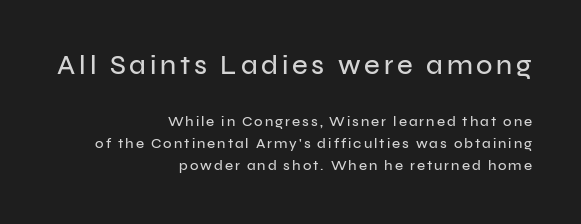
Every character sits straight up, as roman type does. How would I describe the line gaps? Plain and ordinary. No word sits above an underline. The passage is arranged like a letterhead date or caption credit — flush right. You get the large type first, then a drop to smaller type.
